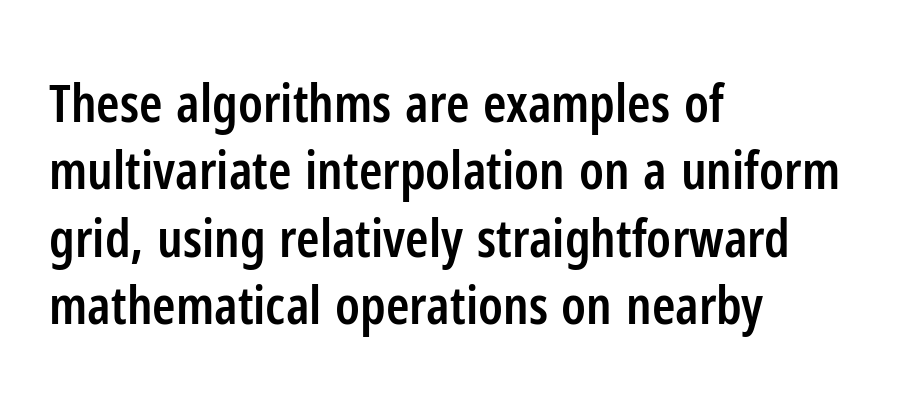
Clear beneath every line of the passage. Does the lettering tilt? It doesn't — this is upright. Reading down the column, the eye jumps a familiar distance to each next line. Nothing sits at the stroke ends, so this counts as sans-serif. Does the weight exceed regular? Yes, but only to semibold.
